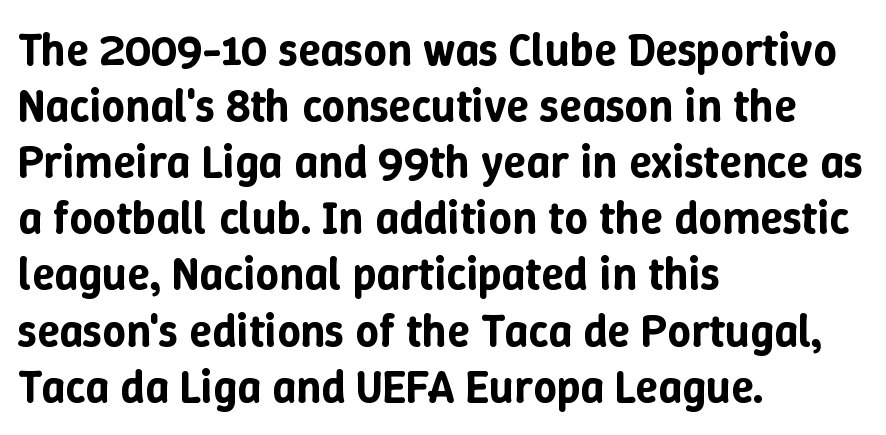
Q: Is the text italic (slanted)? A: No, it is upright.
Q: Is the text underlined? A: No.
Q: How is the paragraph aligned? A: Left-aligned.
Q: Is the spacing between letters normal or unusually wide? A: Normal.
Q: Width (condensed, normal, or wide)? A: Normal.
Q: Stroke contrast? A: Low.
Q: x-height? A: Medium.
Q: Monospaced? A: No.
